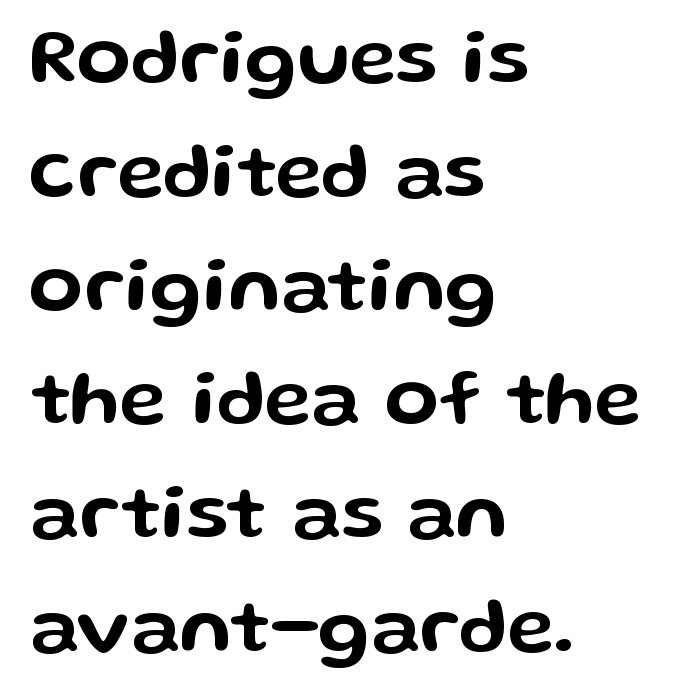
The image shows 79 px wide sans-serif type, upright; set left-aligned, normal line spacing (1.44x), normal letter spacing, not underlined; low stroke contrast and a medium x-height.
